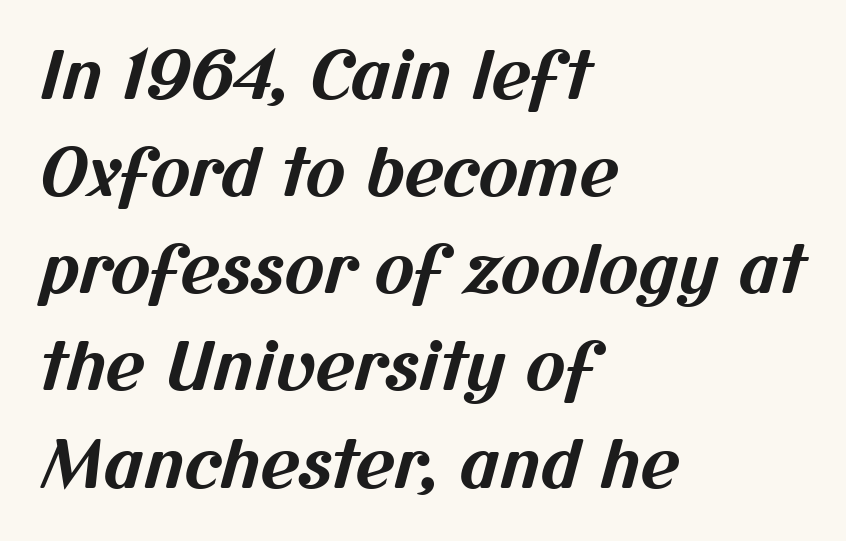
{"serif": "no", "bold": "yes", "weight": "bold", "width": "normal", "stroke_contrast": "medium", "x_height": "medium", "monospaced": "no", "underline": "no", "align": "left", "line_spacing": "normal", "line_spacing_ratio": 1.45, "letter_spacing": "normal", "letter_spacing_em": 0.0, "glyph_px": 67}
